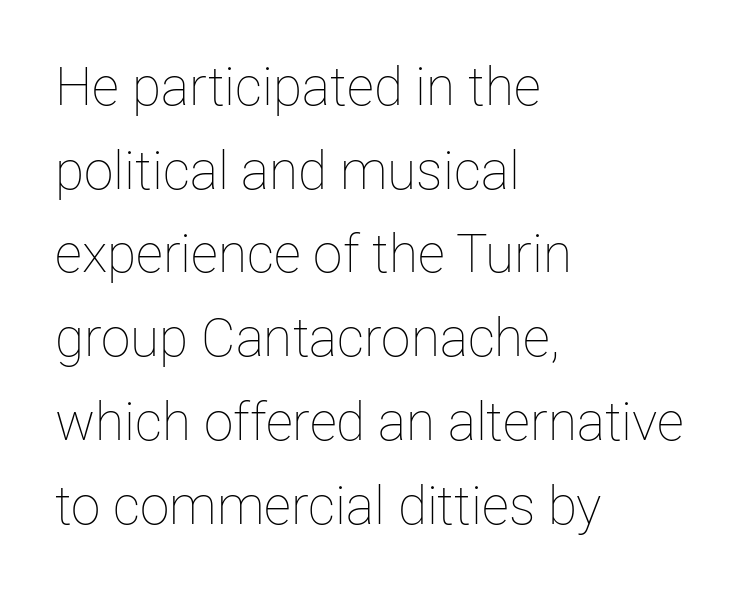
Q: Is the text bold? A: No.
Q: Is the text italic (slanted)? A: No, it is upright.
Q: Is the text underlined? A: No.
Q: How is the paragraph aligned? A: Left-aligned.
Q: Is the spacing between letters normal or unusually wide? A: Normal.
Q: Is the spacing between lines tight, normal or loose? A: Normal.
Q: Width (condensed, normal, or wide)? A: Normal.
Q: Stroke contrast? A: Low.
Q: x-height? A: Medium.
Q: Monospaced? A: No.
